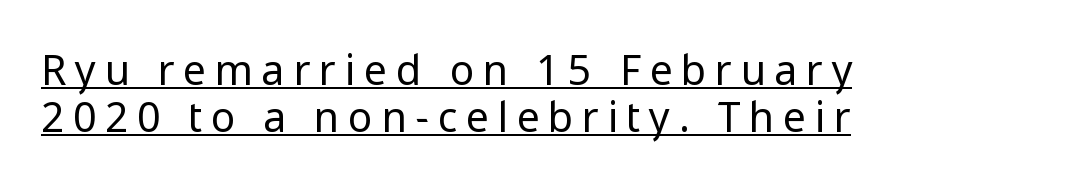
The image shows 41 px regular-weight sans-serif type, upright; set left-aligned, tight line spacing (1.14x), unusually wide letter spacing (+0.23 em), underlined; low stroke contrast and a medium x-height.
